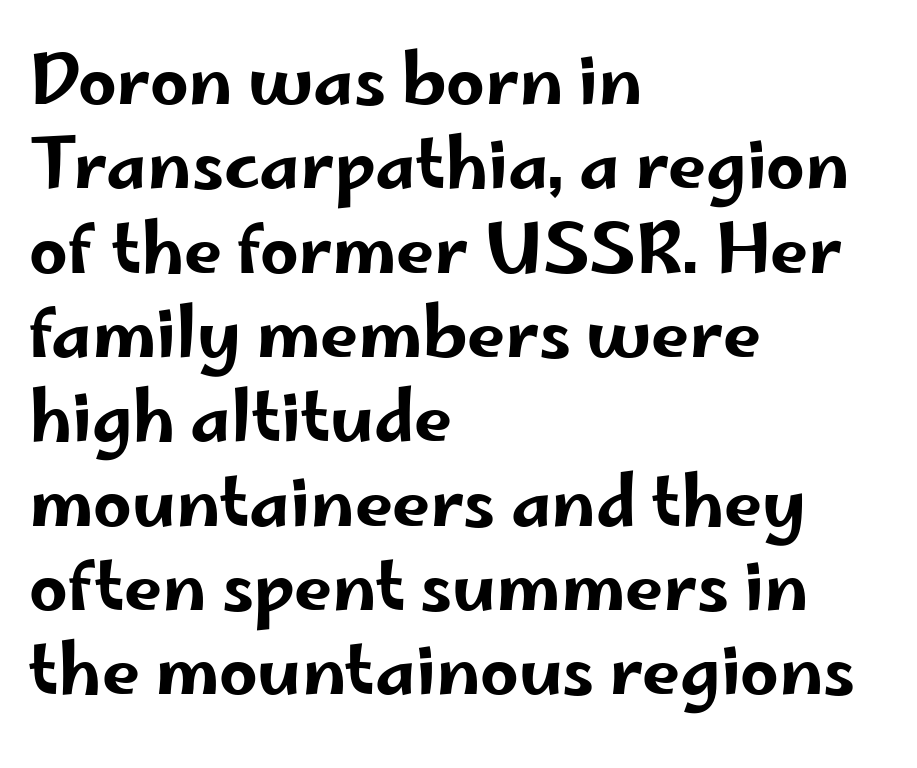
{"serif": "no", "italic": "no", "width": "wide", "stroke_contrast": "low", "x_height": "small", "monospaced": "no", "underline": "no", "align": "left", "line_spacing_ratio": 1.24, "letter_spacing": "normal", "letter_spacing_em": 0.0, "glyph_px": 68}
